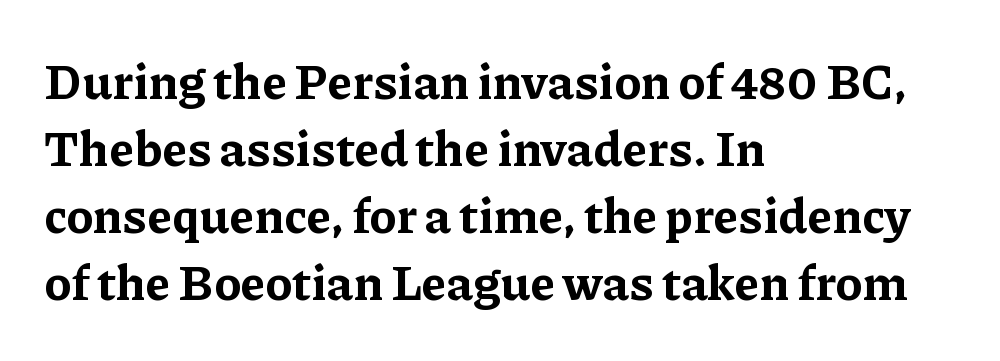
{"serif": "yes", "italic": "no", "bold": "yes", "weight": "bold", "width": "normal", "stroke_contrast": "low", "x_height": "medium", "monospaced": "no", "underline": "no", "align": "left", "line_spacing": "normal", "line_spacing_ratio": 1.37, "letter_spacing": "normal", "letter_spacing_em": 0.0, "glyph_px": 49}
